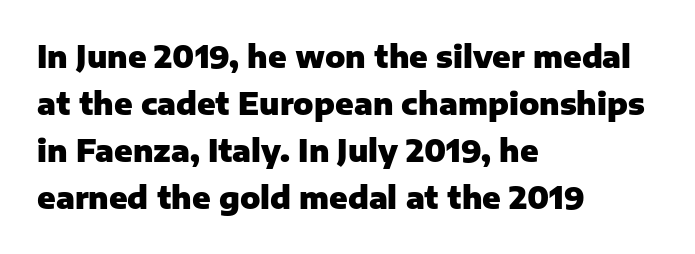
{"serif": "no", "italic": "no", "bold": "yes", "weight": "heavy", "width": "normal", "stroke_contrast": "low", "x_height": "medium", "monospaced": "no", "underline": "no", "align": "left", "line_spacing": "normal", "line_spacing_ratio": 1.57, "letter_spacing": "normal", "letter_spacing_em": 0.0, "glyph_px": 30}
